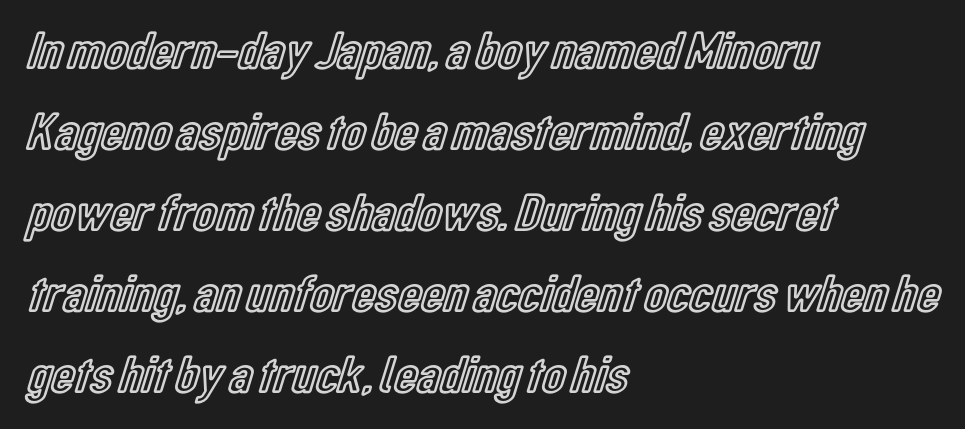
The image shows 53 px condensed type; set left-aligned, normal line spacing (1.53x), normal letter spacing, not underlined; a medium x-height.
